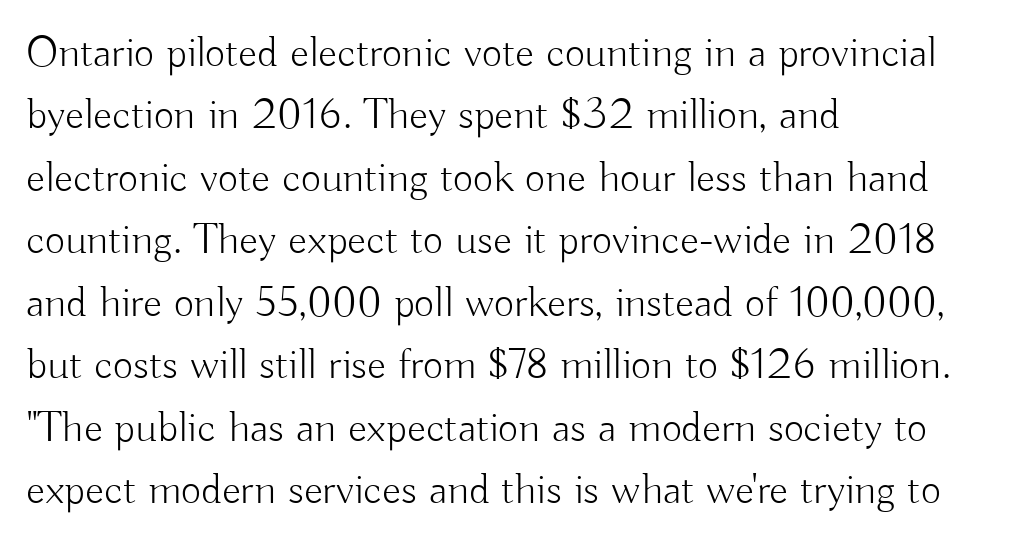
Is there any slant? The stems are plumb. The typesetter chose a ragged-right arrangement here. Honestly, the row spacing looks completely unremarkable. A clean baseline with only descenders dipping below it.
